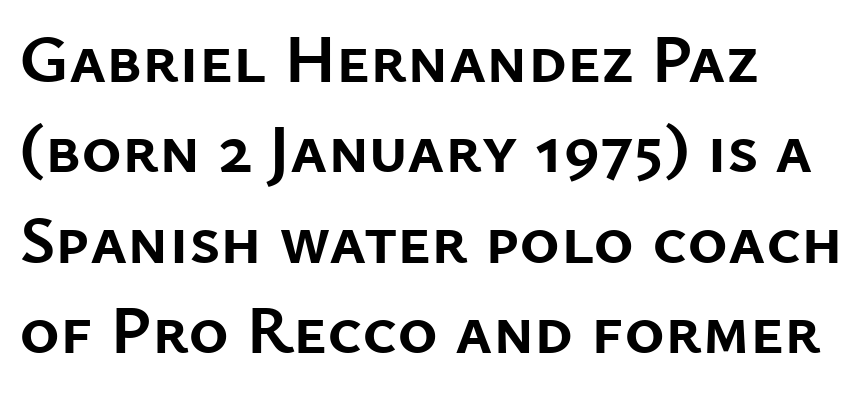
The image shows 69 px semibold sans-serif type, upright; set left-aligned, normal line spacing (1.31x), normal letter spacing, not underlined; low stroke contrast and a medium x-height.
